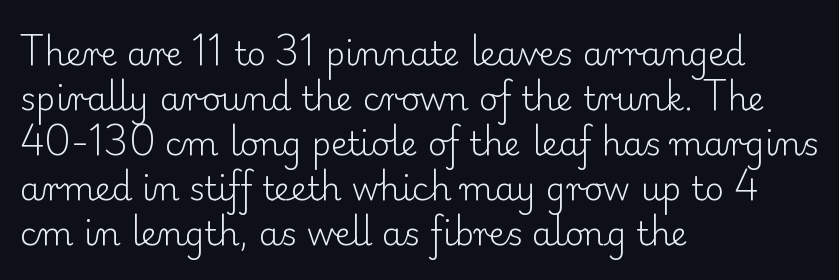
Q: Is the text bold? A: No.
Q: Is the text italic (slanted)? A: No, it is upright.
Q: Is the text underlined? A: No.
Q: How is the paragraph aligned? A: Left-aligned.
Q: Is the spacing between letters normal or unusually wide? A: Normal.
Q: Is the spacing between lines tight, normal or loose? A: Normal.
Q: Width (condensed, normal, or wide)? A: Normal.
Q: Stroke contrast? A: Low.
Q: x-height? A: Small.
Q: Monospaced? A: No.
